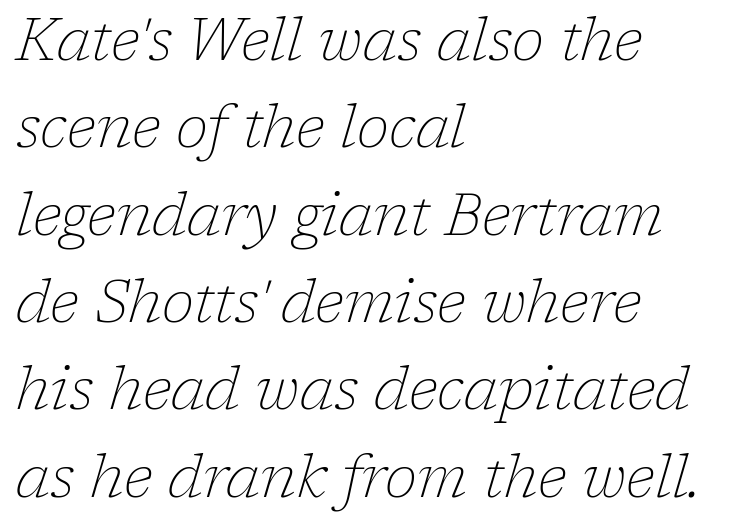
The image shows 59 px thin serif type, italic (leaning right); set left-aligned, normal line spacing (1.48x), normal letter spacing, not underlined; low stroke contrast and a medium x-height.
